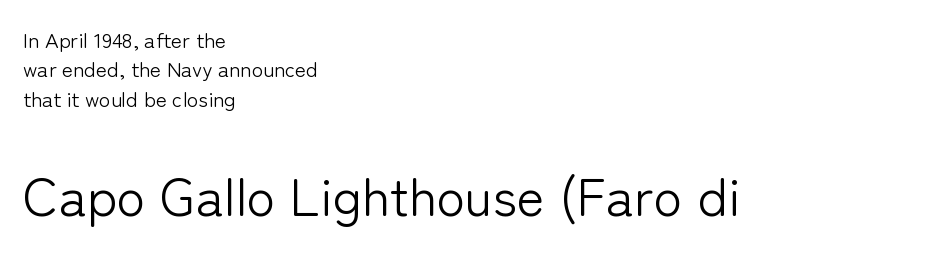
Any mark beneath the type? The region is blank. This sample keeps an unexceptional amount of space between lines. A sans-serif font was chosen for this passage. The face used here is proportionally spaced, like ordinary book or web type.
